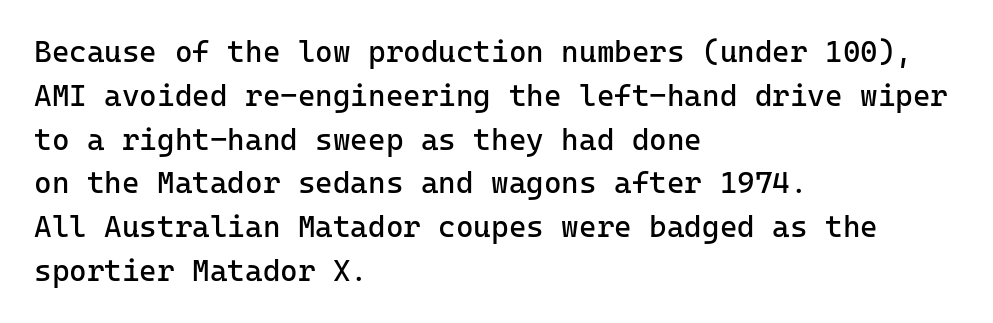
Q: Is the text bold? A: No.
Q: Is the text italic (slanted)? A: No, it is upright.
Q: Is the typeface a serif or a sans-serif typeface? A: Sans-serif.
Q: Is the text underlined? A: No.
Q: How is the paragraph aligned? A: Left-aligned.
Q: Is the spacing between letters normal or unusually wide? A: Normal.
Q: Is the spacing between lines tight, normal or loose? A: Normal.
Q: Width (condensed, normal, or wide)? A: Normal.
Q: Stroke contrast? A: Low.
Q: x-height? A: Medium.
Q: Monospaced? A: Yes.
